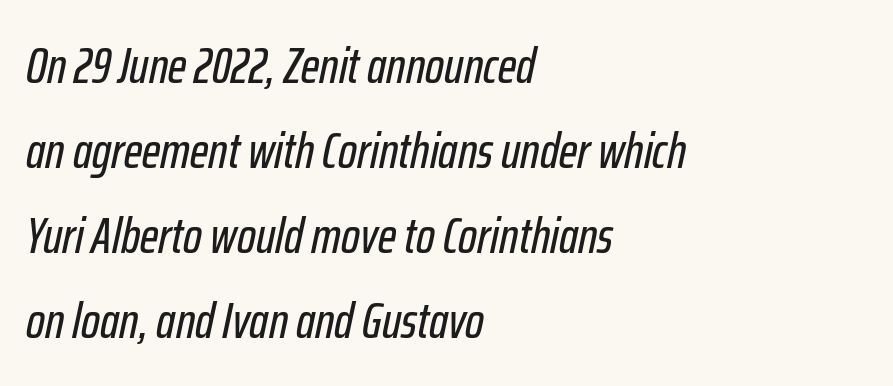
{"italic": "yes", "lean": "right", "slant_degrees": 12, "width": "condensed", "stroke_contrast": "low", "x_height": "medium", "monospaced": "no", "underline": "no", "align": "left", "line_spacing": "normal", "line_spacing_ratio": 1.7, "letter_spacing": "normal", "letter_spacing_em": 0.0, "glyph_px": 50}
